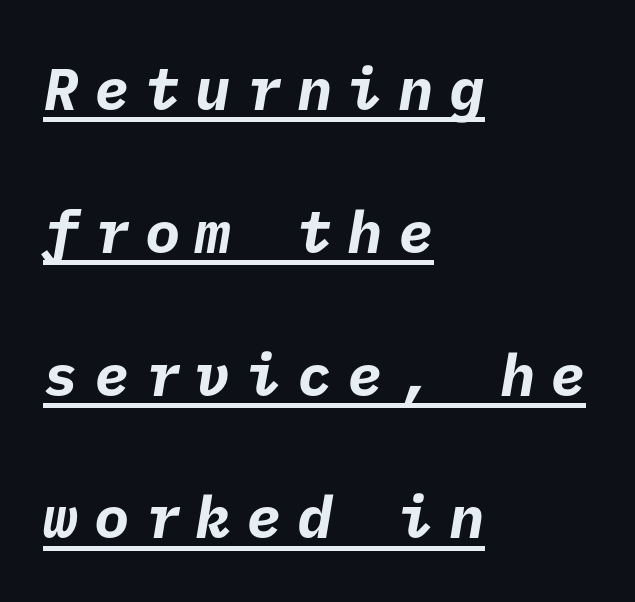
Q: Is the text bold? A: Yes.
Q: Is the typeface a serif or a sans-serif typeface? A: Sans-serif.
Q: Is the text underlined? A: Yes.
Q: How is the paragraph aligned? A: Left-aligned.
Q: Is the spacing between letters normal or unusually wide? A: Unusually wide.
Q: Is the spacing between lines tight, normal or loose? A: Loose.
Q: Width (condensed, normal, or wide)? A: Normal.
Q: Stroke contrast? A: Low.
Q: x-height? A: Medium.
